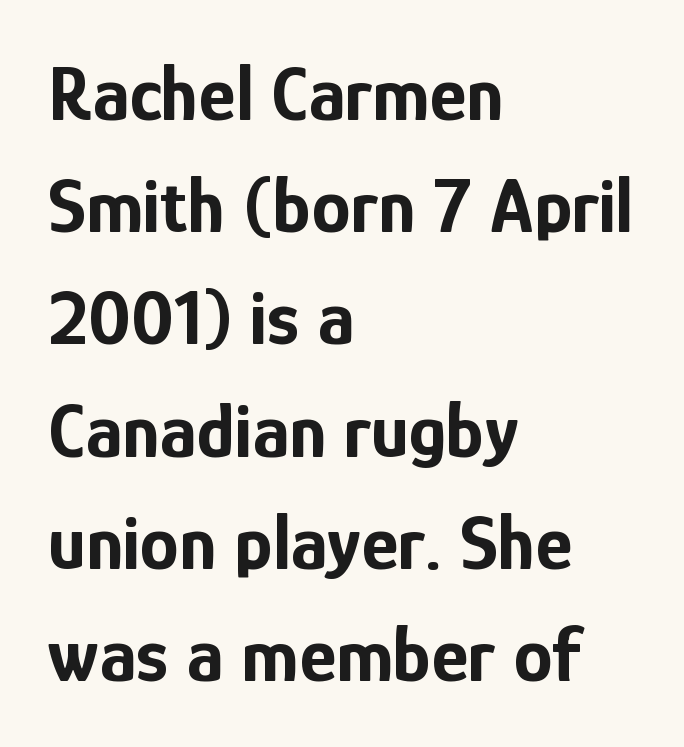
No italicization has been applied; the sample stays upright. If you measured baseline to baseline, you'd find a middling distance. The characters display no serif detailing; their extremities are plain. Varying glyph widths throughout — classic text-font behaviour. Is the block centered? No — it sits flush against the left margin. Weight: bold.
